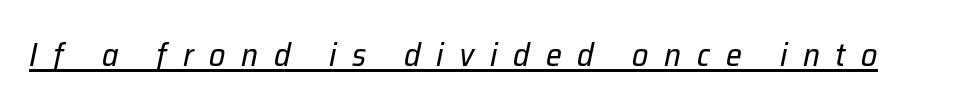
The font's italic variant was chosen for this text. The cut favours lightness, reaching ordinary text weight at its darkest. Glyph-to-glyph distance is far greater than everyday printed text. Every word sits above its own underline. Proportional: the letters do not fall into vertical columns.
